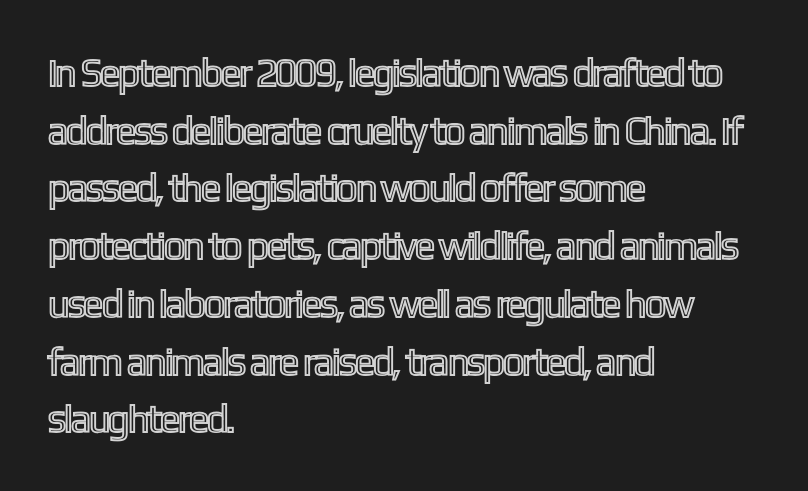
Is this a fixed-width face? No — the glyphs have proportional, varying widths. The area under the type is left untouched. The rendering keeps characters at their native spacing. Every row of glyphs begins at an identical x-position on the left. Leading matches the norm, producing a regular column. Unlike italic type, these characters show no tilt at all.
